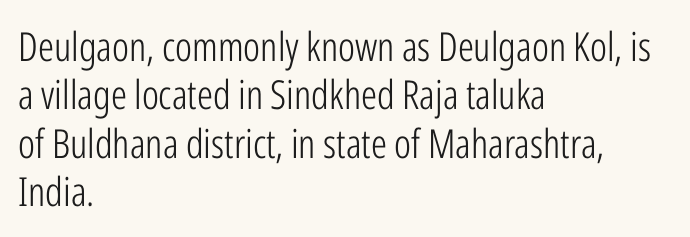
{"serif": "no", "italic": "no", "bold": "no", "weight": "light", "width": "condensed", "stroke_contrast": "low", "x_height": "medium", "monospaced": "no", "underline": "no", "align": "left", "line_spacing_ratio": 1.21, "letter_spacing": "normal", "letter_spacing_em": 0.0, "glyph_px": 40}
